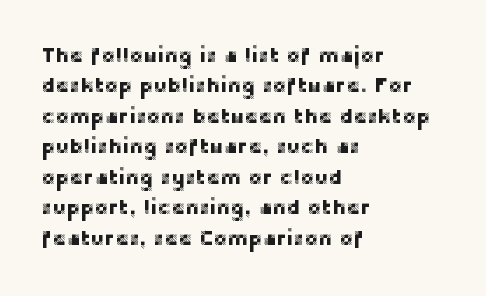
A bare baseline throughout the passage. This rendering uses left alignment, leaving the right contour irregular. Vertical strokes here are truly vertical. Glyph-to-glyph distance matches everyday printed text. If you measured baseline to baseline, you'd find a middling distance.
